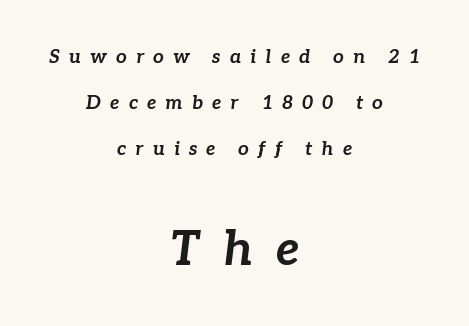
{"italic": "yes", "lean": "right", "slant_degrees": 7, "bold": "yes", "weight": "bold", "width": "normal", "stroke_contrast": "low", "x_height": "medium", "monospaced": "no", "underline": "no", "align": "center", "line_spacing": "loose", "line_spacing_ratio": 2.42, "letter_spacing": "wide", "letter_spacing_em": 0.48, "larger_block": "second", "size_ratio": 2.53, "glyph_px": 48}
